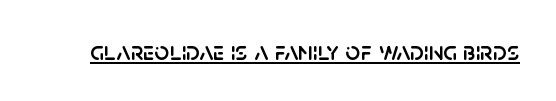
{"italic": "no", "underline": "yes", "letter_spacing": "normal", "letter_spacing_em": 0.0, "glyph_px": 26}
